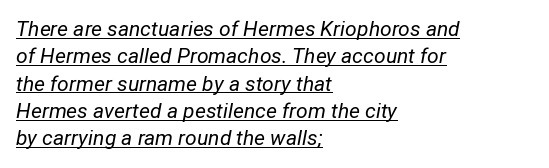
Q: Is the text bold? A: No.
Q: Is the text italic (slanted)? A: Yes, it leans right by about 12 degrees.
Q: Is the text underlined? A: Yes.
Q: How is the paragraph aligned? A: Left-aligned.
Q: Is the spacing between letters normal or unusually wide? A: Normal.
Q: Is the spacing between lines tight, normal or loose? A: Normal.
